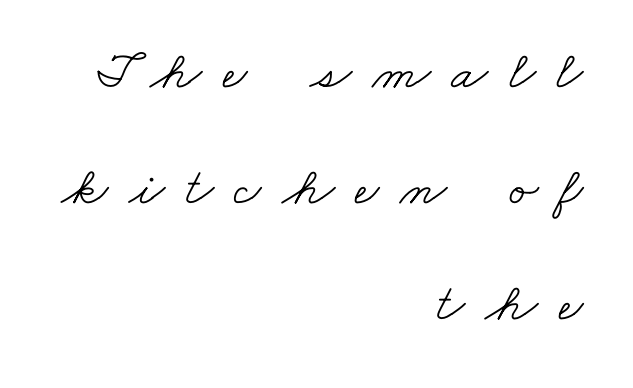
Q: Is the text bold? A: No.
Q: Is the typeface a serif or a sans-serif typeface? A: Serif.
Q: Is the text underlined? A: No.
Q: How is the paragraph aligned? A: Right-aligned.
Q: Is the spacing between letters normal or unusually wide? A: Unusually wide.
Q: Is the spacing between lines tight, normal or loose? A: Loose.
Q: Width (condensed, normal, or wide)? A: Wide.
Q: Stroke contrast? A: Low.
Q: x-height? A: Small.
Q: Monospaced? A: No.
